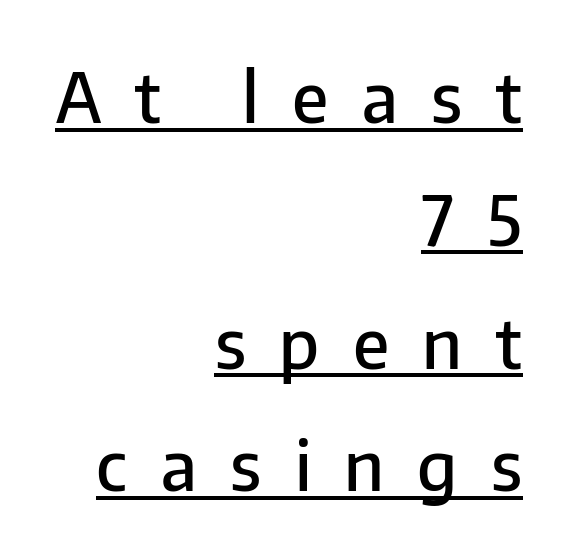
Notice how the passage keeps a crisp vertical edge on the right only. The font family rendered here belongs to the sans-serif group. Do the letters lean? They stand straight. The passage shown is typed in a proportional face where columns would drift. The glyphs are accompanied by a horizontal stroke just below them.
